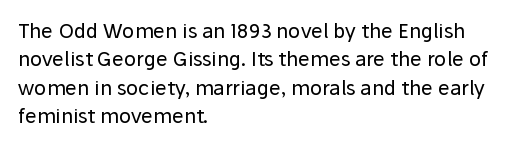
Q: Is the text bold? A: No.
Q: Is the text italic (slanted)? A: No, it is upright.
Q: Is the text underlined? A: No.
Q: How is the paragraph aligned? A: Left-aligned.
Q: Is the spacing between letters normal or unusually wide? A: Normal.
Q: Is the spacing between lines tight, normal or loose? A: Normal.
